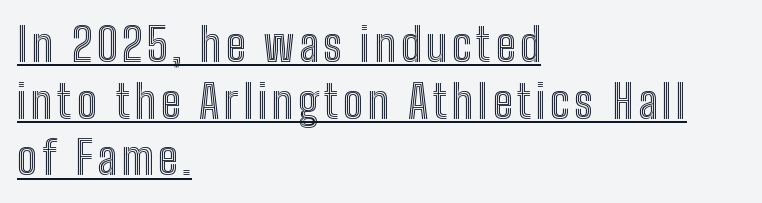
Q: Is the text italic (slanted)? A: No, it is upright.
Q: Is the text underlined? A: Yes.
Q: How is the paragraph aligned? A: Left-aligned.
Q: Is the spacing between lines tight, normal or loose? A: Normal.
Q: Width (condensed, normal, or wide)? A: Condensed.
Q: x-height? A: Medium.
Q: Monospaced? A: No.
